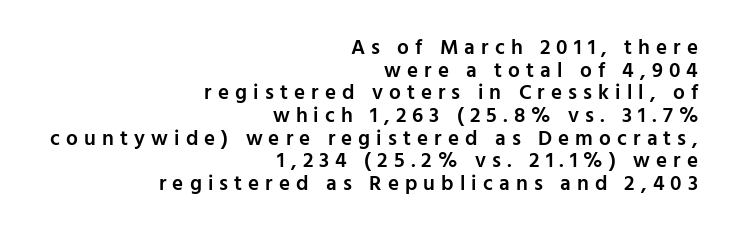
The image shows 21 px text type, upright; set right-aligned, tight line spacing (1.08x), unusually wide letter spacing (+0.29 em), not underlined.
